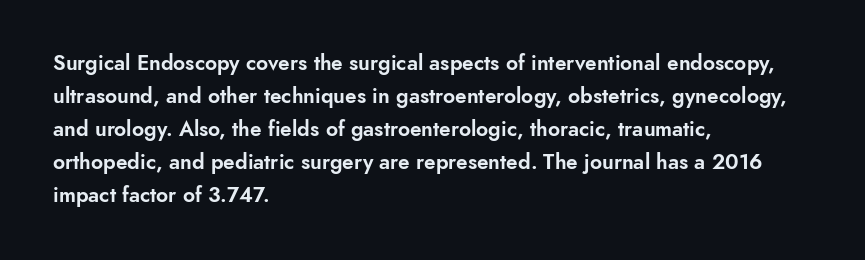
Do the letters lean? They stand straight. You could call the tracking neutral — neither tight nor loose. The passage shown is not underscored anywhere. The ragged edge is on the right, which tells us the setting is flush left. Students, observe: this is what conventionally led text looks like.
